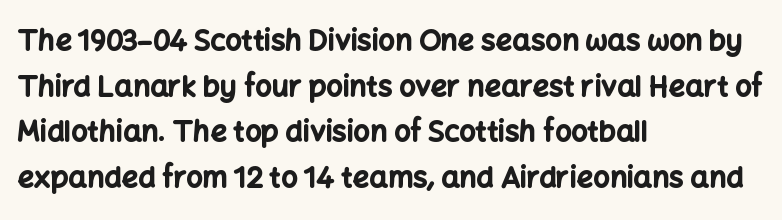
The image shows 29 px bold sans-serif type, upright; set left-aligned, normal line spacing (1.57x), normal letter spacing, not underlined; low stroke contrast and a medium x-height.
